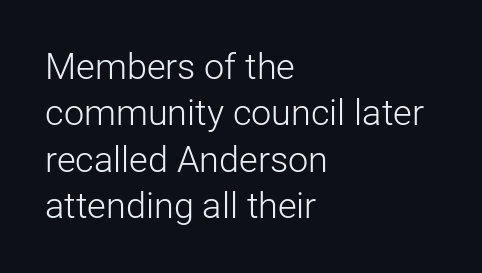
Honestly, the letter spacing is just normal — you wouldn't notice it. The characters are drawn with everyday or finer stroke widths. The line-height multiplier appears to be the usual default. Plain, unruled lines of type. Varying glyph widths throughout — classic text-font behaviour.
